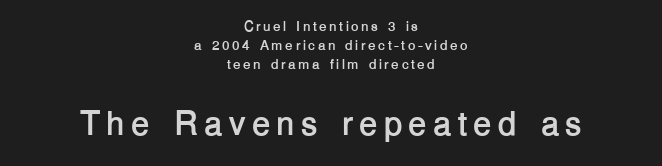
{"serif": "no", "italic": "no", "bold": "yes", "weight": "semibold", "width": "normal", "stroke_contrast": "low", "x_height": "medium", "monospaced": "no", "underline": "no", "align": "center", "line_spacing": "normal", "line_spacing_ratio": 1.35, "larger_block": "second", "size_ratio": 2.43, "glyph_px": 34}
